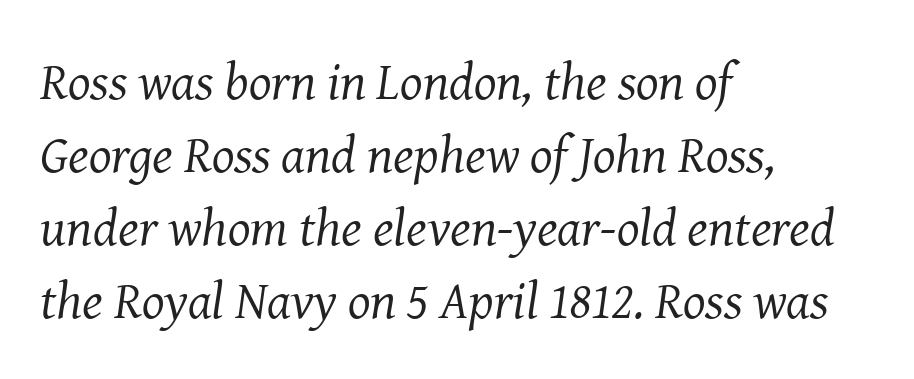
Rule under the text: the space is simply empty. An italicized treatment has been applied to the whole sample. What's the leading like? Ordinary, nothing unusual. This rendering leaves character spacing at its baseline value.
